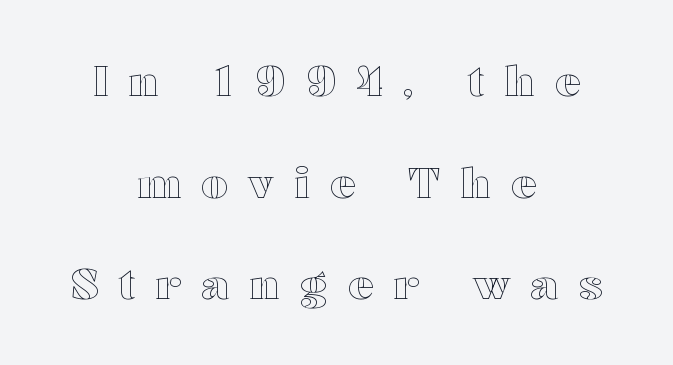
The image shows 42 px wide type, upright; set centered, loose line spacing (2.42x), unusually wide letter spacing (+0.49 em), not underlined; a medium x-height.
